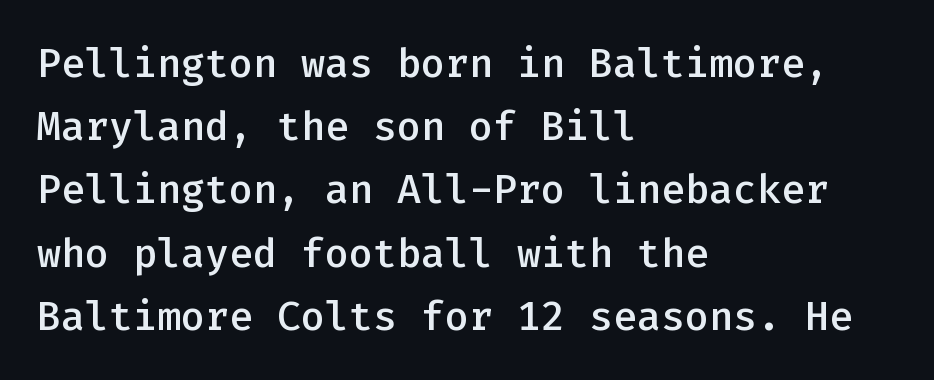
The image shows 40 px semibold sans-serif type, upright, monospaced; set left-aligned, normal line spacing (1.58x), normal letter spacing, not underlined; low stroke contrast and a medium x-height.
